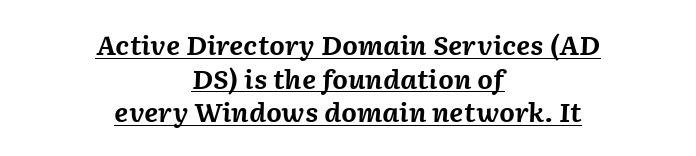
Q: Is the text bold? A: Yes.
Q: Is the text italic (slanted)? A: Yes, it leans right by about 2 degrees.
Q: Is the text underlined? A: Yes.
Q: How is the paragraph aligned? A: Centered.
Q: Is the spacing between letters normal or unusually wide? A: Normal.
Q: Is the spacing between lines tight, normal or loose? A: Normal.
